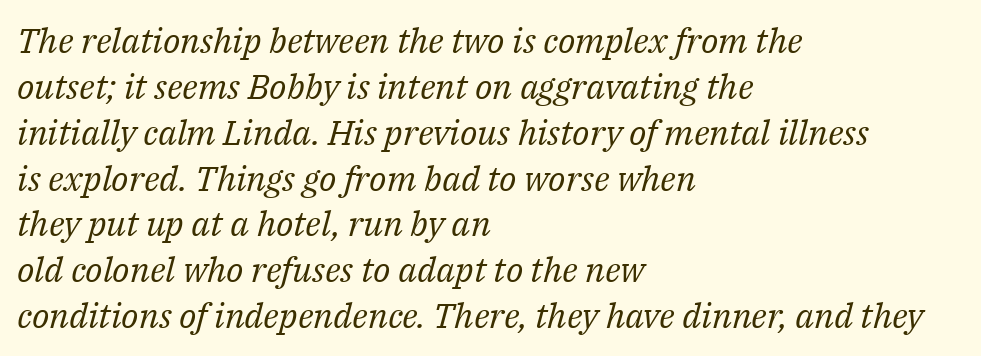
The image shows 35 px regular-weight serif type, italic (leaning right); set left-aligned, normal line spacing (1.31x), normal letter spacing, not underlined; medium stroke contrast and a medium x-height.
